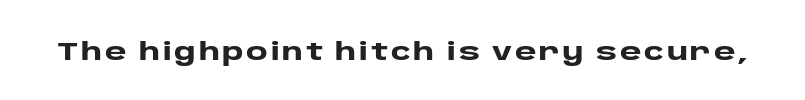
The image shows 26 px bold type, upright; set not underlined.
